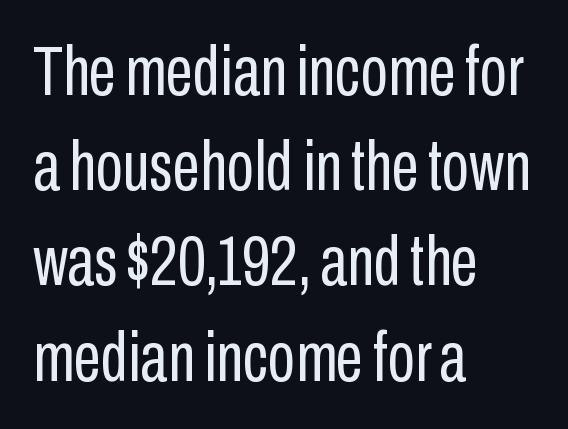
{"serif": "no", "italic": "no", "bold": "no", "weight": "regular", "width": "condensed", "stroke_contrast": "low", "x_height": "medium", "monospaced": "no", "underline": "no", "align": "left", "line_spacing": "normal", "line_spacing_ratio": 1.36, "letter_spacing": "normal", "letter_spacing_em": 0.0, "glyph_px": 70}
